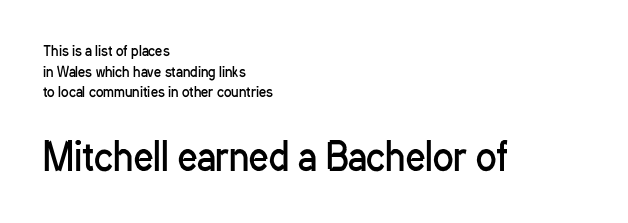
Q: Is the text bold? A: No.
Q: Is the text italic (slanted)? A: No, it is upright.
Q: Is the typeface a serif or a sans-serif typeface? A: Sans-serif.
Q: Is the text underlined? A: No.
Q: How is the paragraph aligned? A: Left-aligned.
Q: Is the spacing between letters normal or unusually wide? A: Normal.
Q: Is the spacing between lines tight, normal or loose? A: Normal.
Q: Which block of text is set in a larger size, the first (top) or the second (bottom)? A: The second (bottom) one.
Q: Width (condensed, normal, or wide)? A: Condensed.
Q: Stroke contrast? A: Low.
Q: x-height? A: Medium.
Q: Monospaced? A: No.
